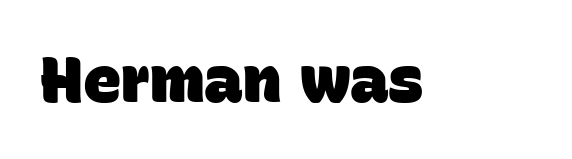
The image shows 64 px heavy sans-serif type; set normal letter spacing, not underlined; low stroke contrast and a large x-height.
